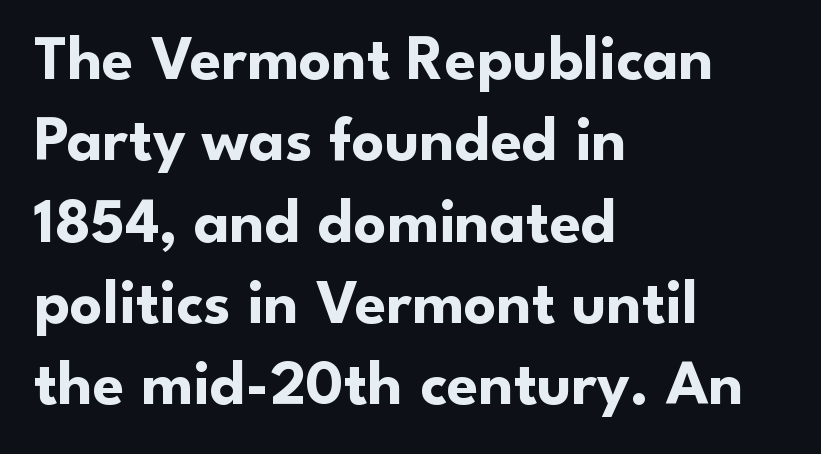
{"serif": "no", "italic": "no", "bold": "yes", "weight": "bold", "width": "normal", "stroke_contrast": "low", "x_height": "small", "monospaced": "no", "underline": "no", "align": "left", "line_spacing": "normal", "line_spacing_ratio": 1.27, "letter_spacing": "normal", "letter_spacing_em": 0.0, "glyph_px": 64}
